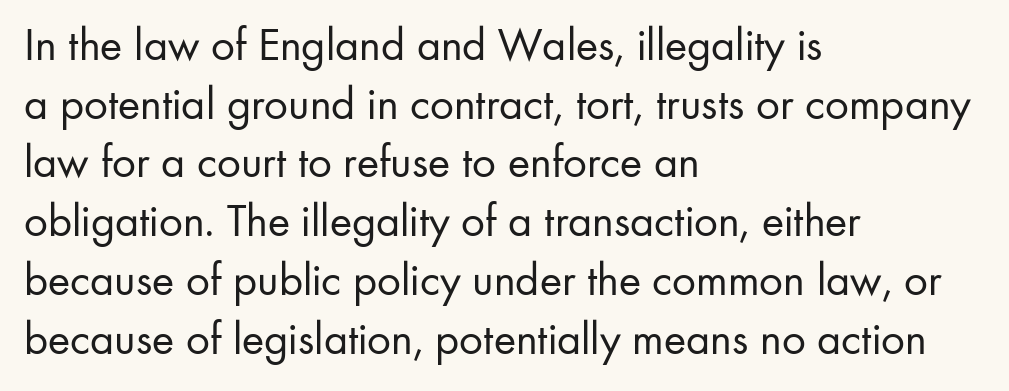
Q: Is the text bold? A: No.
Q: Is the text italic (slanted)? A: No, it is upright.
Q: Is the typeface a serif or a sans-serif typeface? A: Sans-serif.
Q: Is the text underlined? A: No.
Q: How is the paragraph aligned? A: Left-aligned.
Q: Is the spacing between letters normal or unusually wide? A: Normal.
Q: Is the spacing between lines tight, normal or loose? A: Normal.
Q: Width (condensed, normal, or wide)? A: Normal.
Q: Stroke contrast? A: Low.
Q: x-height? A: Small.
Q: Monospaced? A: No.
